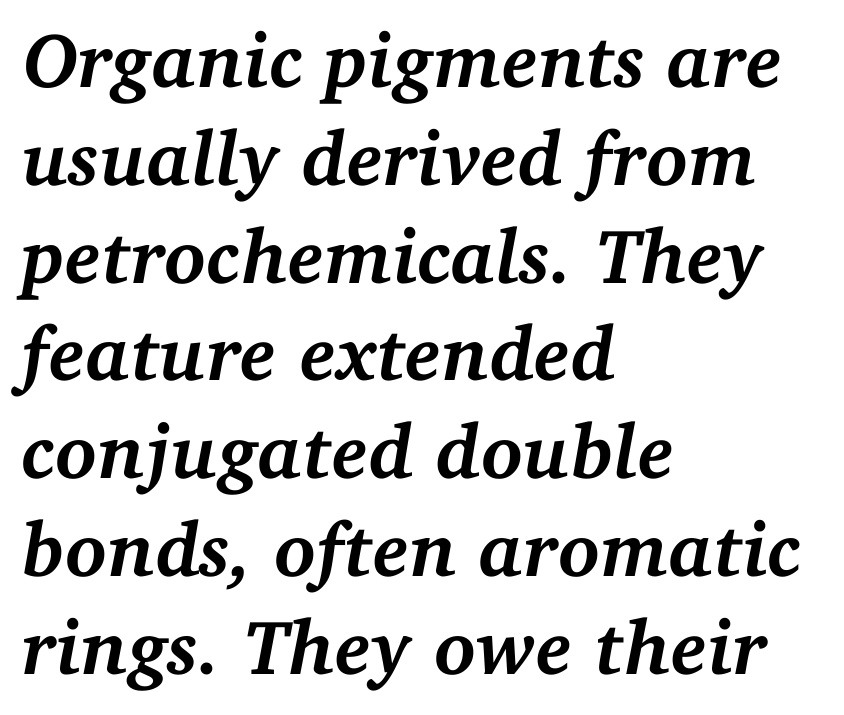
The image shows 77 px semibold serif type, italic (leaning right); set left-aligned, normal line spacing (1.27x), normal letter spacing, not underlined; medium stroke contrast and a medium x-height.
